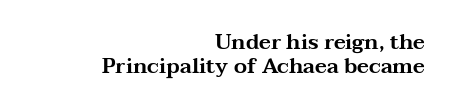
The lines are packed closely together with very little leading. Where is the straight margin? On the right. Plain, unruled lines of type. Posture: vertical. The letters sit at their default tracking, neither squeezed nor spread.
